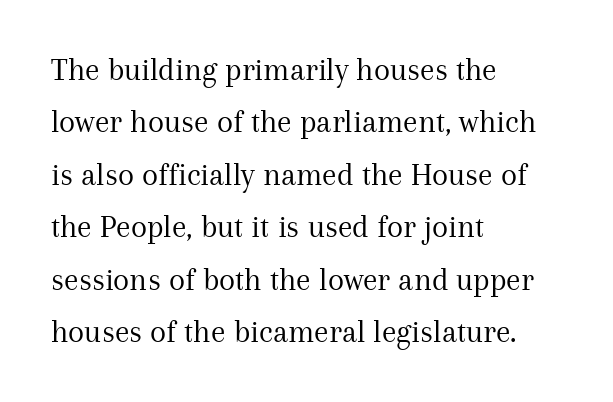
{"serif": "yes", "italic": "no", "bold": "no", "weight": "regular", "width": "normal", "stroke_contrast": "medium", "x_height": "medium", "monospaced": "no", "underline": "no", "align": "left", "line_spacing": "normal", "line_spacing_ratio": 1.59, "letter_spacing": "normal", "letter_spacing_em": 0.0, "glyph_px": 33}
